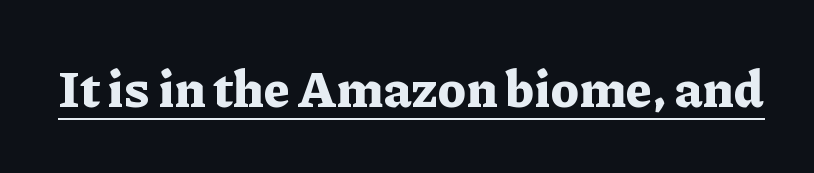
Notice how thick the strokes are: this is what a full bold looks like. Ordinary non-slanted type is in use. Short note: letters normally spaced. Regarding serifs, this sample has them.
